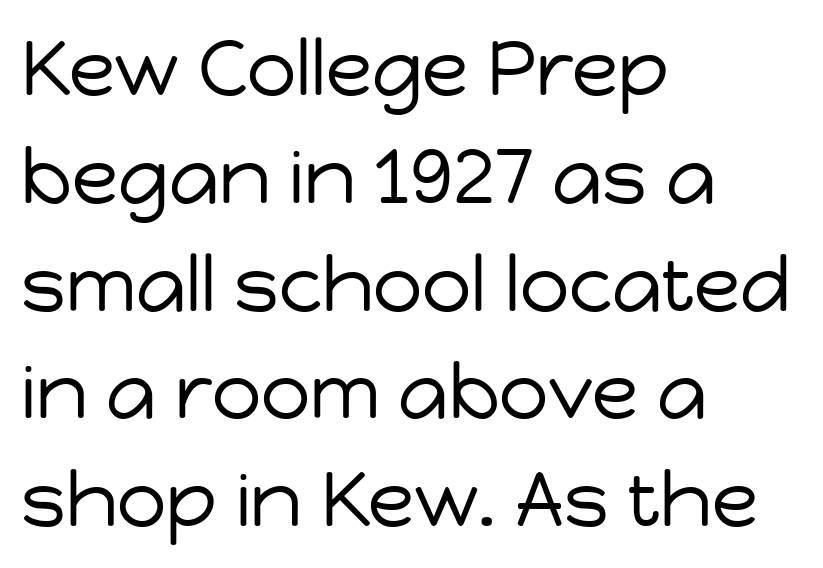
If you drew a ruler down the left edge, every line would touch it. When letters stand straight like this, we call the style roman or upright. This is sans-serif lettering, the kind often seen on screens and signage. The passage shown is typed in a proportional face where columns would drift.
